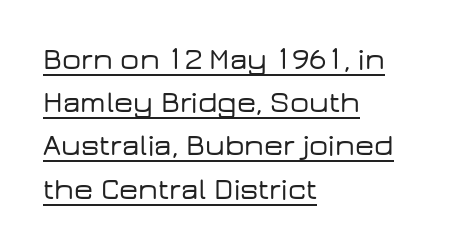
The image shows 30 px wide sans-serif type, upright; set left-aligned, normal line spacing (1.44x), normal letter spacing, underlined; low stroke contrast and a medium x-height.
